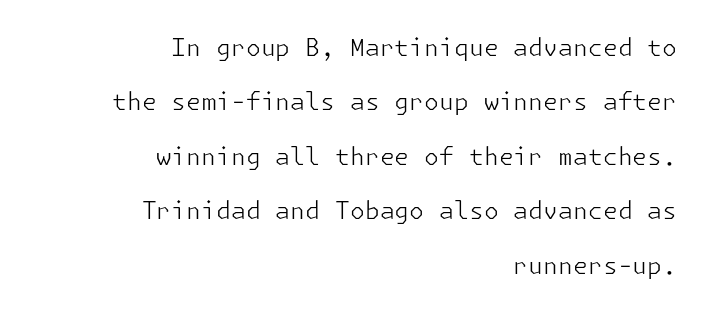
Q: Is the text bold? A: No.
Q: Is the text italic (slanted)? A: No, it is upright.
Q: Is the text underlined? A: No.
Q: How is the paragraph aligned? A: Right-aligned.
Q: Is the spacing between letters normal or unusually wide? A: Normal.
Q: Is the spacing between lines tight, normal or loose? A: Loose.
